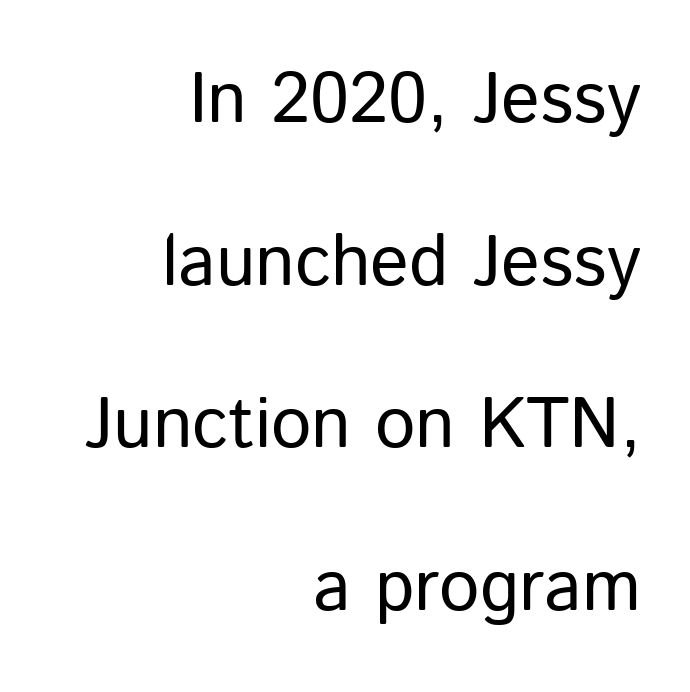
Q: Is the text bold? A: No.
Q: Is the text italic (slanted)? A: No, it is upright.
Q: Is the typeface a serif or a sans-serif typeface? A: Sans-serif.
Q: Is the text underlined? A: No.
Q: How is the paragraph aligned? A: Right-aligned.
Q: Is the spacing between letters normal or unusually wide? A: Normal.
Q: Is the spacing between lines tight, normal or loose? A: Loose.
Q: Width (condensed, normal, or wide)? A: Normal.
Q: Stroke contrast? A: Low.
Q: x-height? A: Medium.
Q: Monospaced? A: No.
